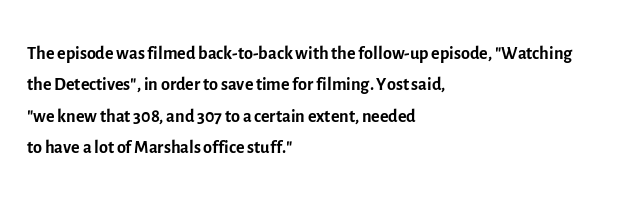
What stands out about the letter spacing? Nothing — it is the standard amount. The rendering anchors every line to the left-hand side. A light-to-regular cut is what we see here. Ordinary non-slanted type is in use.
